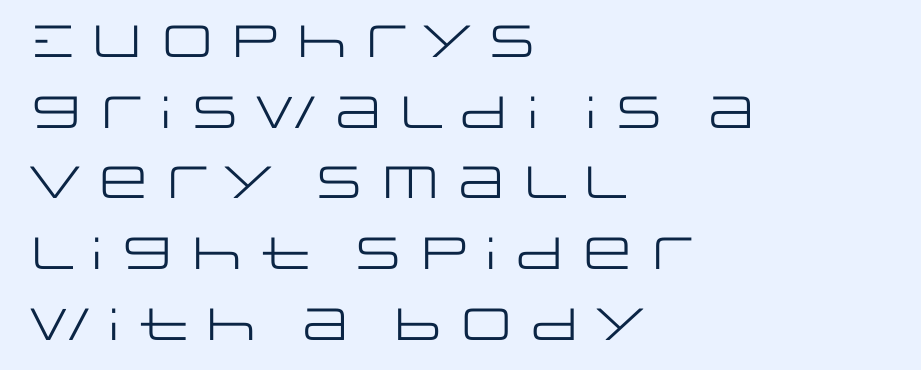
Q: Is the text bold? A: No.
Q: Is the text italic (slanted)? A: No, it is upright.
Q: Is the typeface a serif or a sans-serif typeface? A: Sans-serif.
Q: Is the text underlined? A: No.
Q: How is the paragraph aligned? A: Left-aligned.
Q: Is the spacing between letters normal or unusually wide? A: Normal.
Q: Is the spacing between lines tight, normal or loose? A: Normal.
Q: Width (condensed, normal, or wide)? A: Wide.
Q: Stroke contrast? A: Low.
Q: x-height? A: Large.
Q: Monospaced? A: No.
